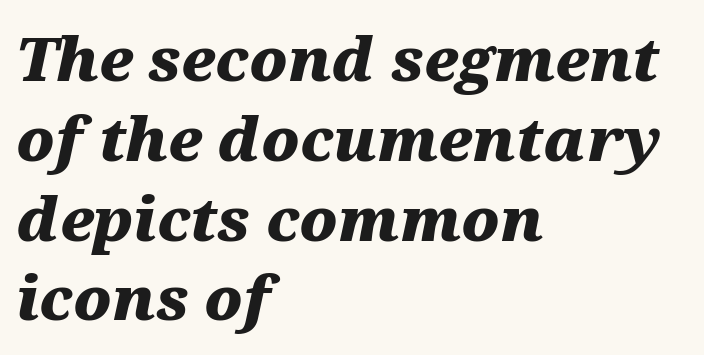
The image shows 60 px heavy, wide type, italic (leaning right); set left-aligned, normal line spacing (1.33x), normal letter spacing, not underlined; medium stroke contrast and a medium x-height.
